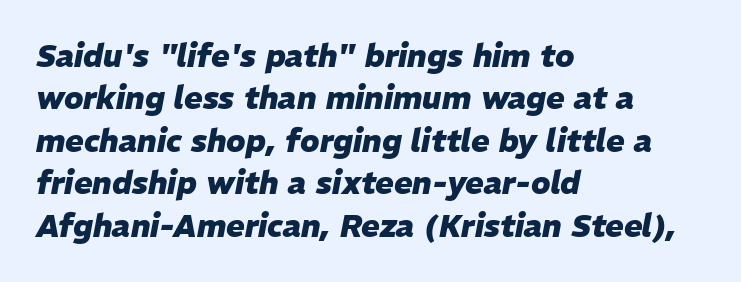
Q: Is the text bold? A: Yes.
Q: Is the text italic (slanted)? A: Yes, it leans right by about 11 degrees.
Q: Is the text underlined? A: No.
Q: How is the paragraph aligned? A: Left-aligned.
Q: Is the spacing between letters normal or unusually wide? A: Normal.
Q: Is the spacing between lines tight, normal or loose? A: Normal.
Q: Width (condensed, normal, or wide)? A: Normal.
Q: Stroke contrast? A: Low.
Q: x-height? A: Medium.
Q: Monospaced? A: No.
